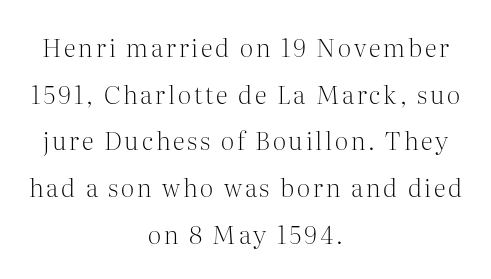
The image shows 25 px text type, upright; set centered, line spacing 1.87x, not underlined.
